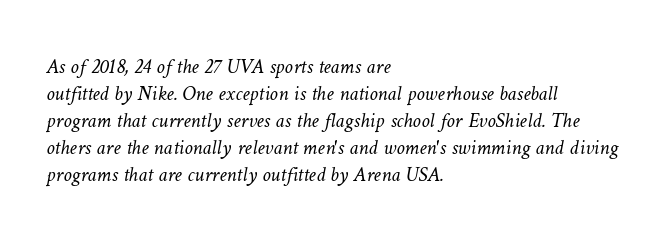
{"bold": "no", "underline": "no", "align": "left", "line_spacing": "normal", "line_spacing_ratio": 1.29, "letter_spacing": "normal", "letter_spacing_em": 0.0, "glyph_px": 21}
